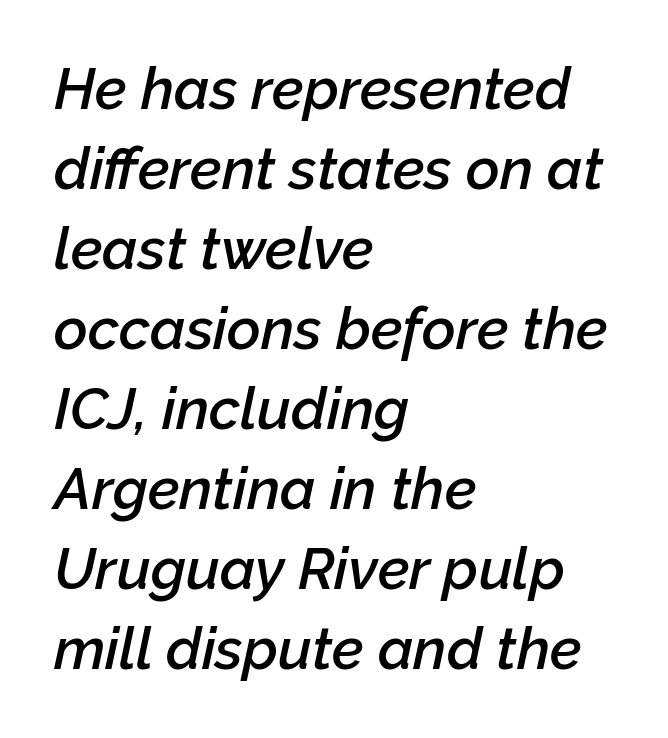
Inter-character spacing is left at the font's built-in metrics. Quick note: underline off. Is the type slanted? Yes — the strokes lean at a clear angle. Semibold letterforms, between regular and bold. Compared with a centered layout, this one pins lines to the left instead. Character widths vary here, with narrow letters taking less room than wide ones.
